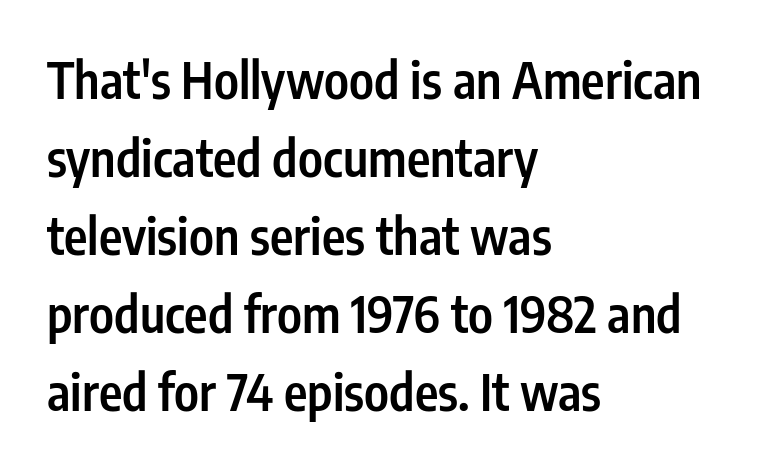
Q: Is the text bold? A: Semi-bold.
Q: Is the text italic (slanted)? A: No, it is upright.
Q: Is the typeface a serif or a sans-serif typeface? A: Sans-serif.
Q: Is the text underlined? A: No.
Q: How is the paragraph aligned? A: Left-aligned.
Q: Is the spacing between letters normal or unusually wide? A: Normal.
Q: Is the spacing between lines tight, normal or loose? A: Normal.
Q: Width (condensed, normal, or wide)? A: Condensed.
Q: Stroke contrast? A: Low.
Q: x-height? A: Medium.
Q: Monospaced? A: No.
